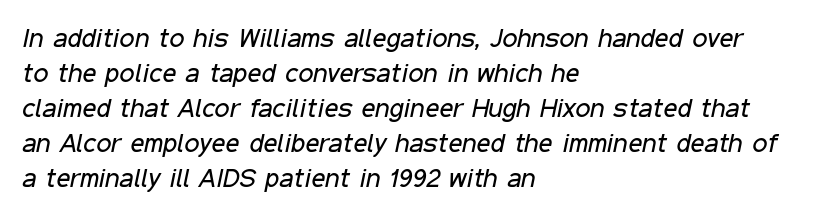
The image shows 27 px text type, italic (leaning right); set left-aligned, normal line spacing (1.3x), normal letter spacing, not underlined.
